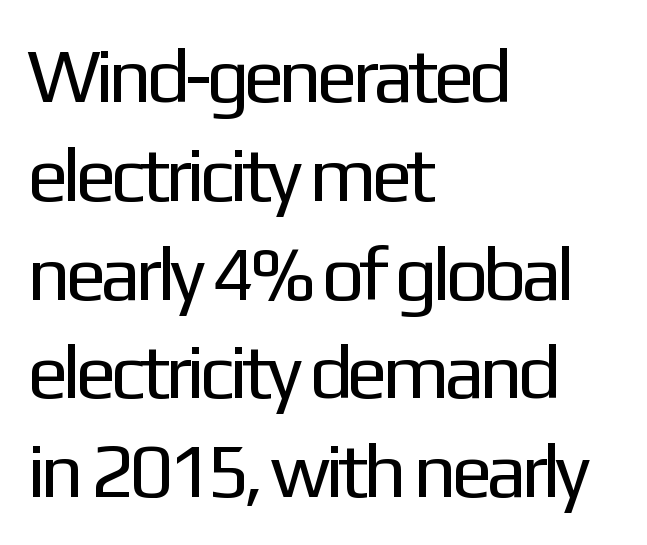
Q: Is the text bold? A: No.
Q: Is the text italic (slanted)? A: No, it is upright.
Q: Is the typeface a serif or a sans-serif typeface? A: Sans-serif.
Q: Is the text underlined? A: No.
Q: How is the paragraph aligned? A: Left-aligned.
Q: Is the spacing between letters normal or unusually wide? A: Normal.
Q: Is the spacing between lines tight, normal or loose? A: Normal.
Q: Width (condensed, normal, or wide)? A: Normal.
Q: Stroke contrast? A: Low.
Q: x-height? A: Medium.
Q: Monospaced? A: No.
